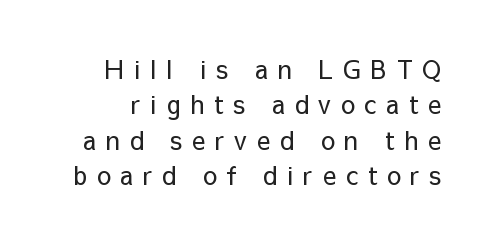
Posture: vertical. The strokes carry an ordinary text weight at most. Inter-character spacing is expanded well beyond the font's built-in metrics. Check under the words: just untouched page. Interline gaps are of average width in this sample.
